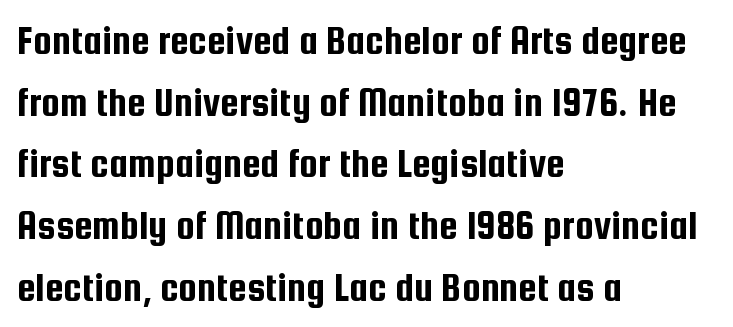
Q: Is the text italic (slanted)? A: No, it is upright.
Q: Is the typeface a serif or a sans-serif typeface? A: Sans-serif.
Q: Is the text underlined? A: No.
Q: How is the paragraph aligned? A: Left-aligned.
Q: Is the spacing between letters normal or unusually wide? A: Normal.
Q: Is the spacing between lines tight, normal or loose? A: Normal.
Q: Width (condensed, normal, or wide)? A: Condensed.
Q: Stroke contrast? A: Low.
Q: x-height? A: Medium.
Q: Monospaced? A: No.
